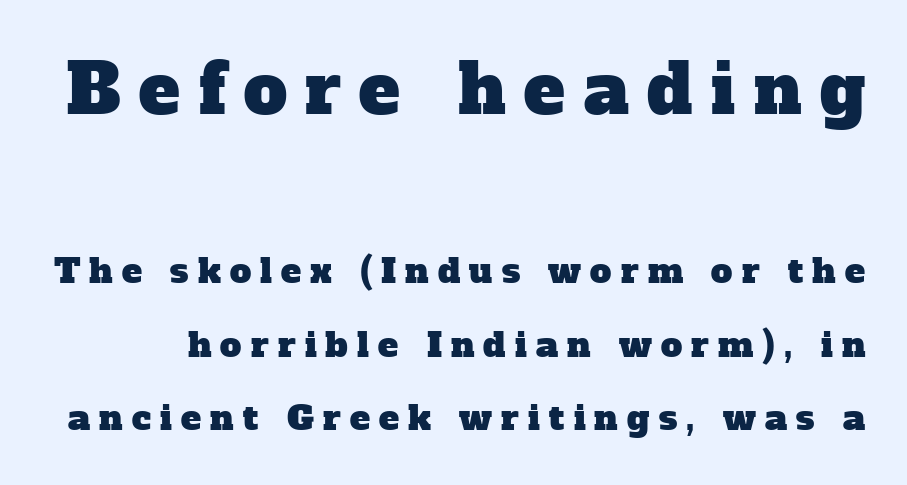
The image shows 69 px serif type; set loose line spacing (2.17x), unusually wide letter spacing (+0.27 em), not underlined; the first (top) block is 2.03x larger; low stroke contrast and a medium x-height.
